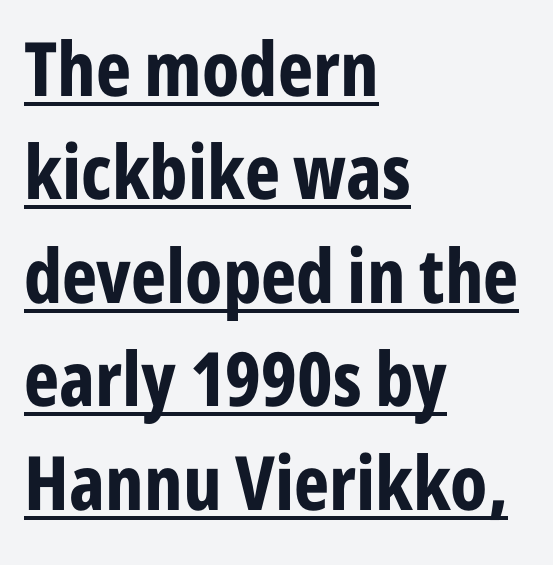
The image shows 75 px bold, condensed sans-serif type, upright; set left-aligned, normal line spacing (1.38x), normal letter spacing, underlined; low stroke contrast and a medium x-height.
